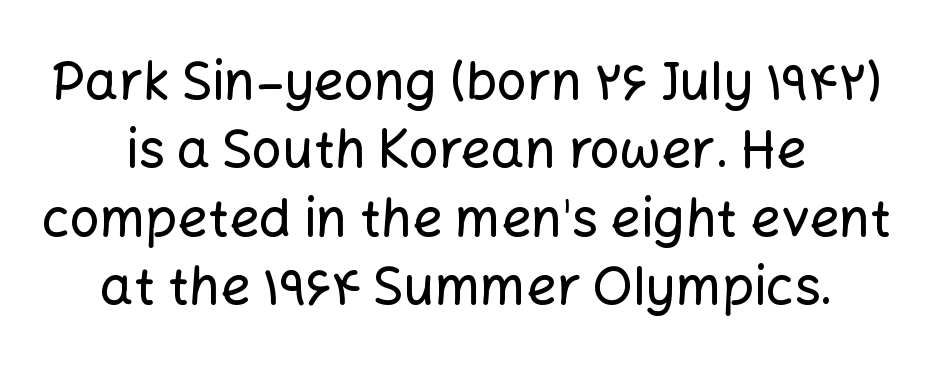
{"serif": "no", "italic": "no", "width": "normal", "stroke_contrast": "low", "x_height": "medium", "monospaced": "no", "underline": "no", "align": "center", "line_spacing": "normal", "line_spacing_ratio": 1.29, "letter_spacing": "normal", "letter_spacing_em": 0.0, "glyph_px": 53}
